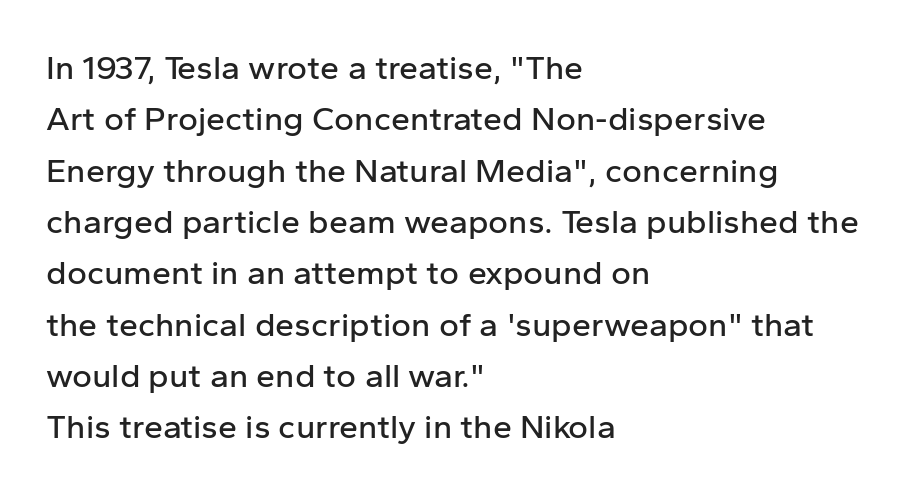
Q: Is the text italic (slanted)? A: No, it is upright.
Q: Is the typeface a serif or a sans-serif typeface? A: Sans-serif.
Q: Is the text underlined? A: No.
Q: How is the paragraph aligned? A: Left-aligned.
Q: Is the spacing between letters normal or unusually wide? A: Normal.
Q: Is the spacing between lines tight, normal or loose? A: Normal.
Q: Width (condensed, normal, or wide)? A: Normal.
Q: Stroke contrast? A: Low.
Q: x-height? A: Medium.
Q: Monospaced? A: No.
